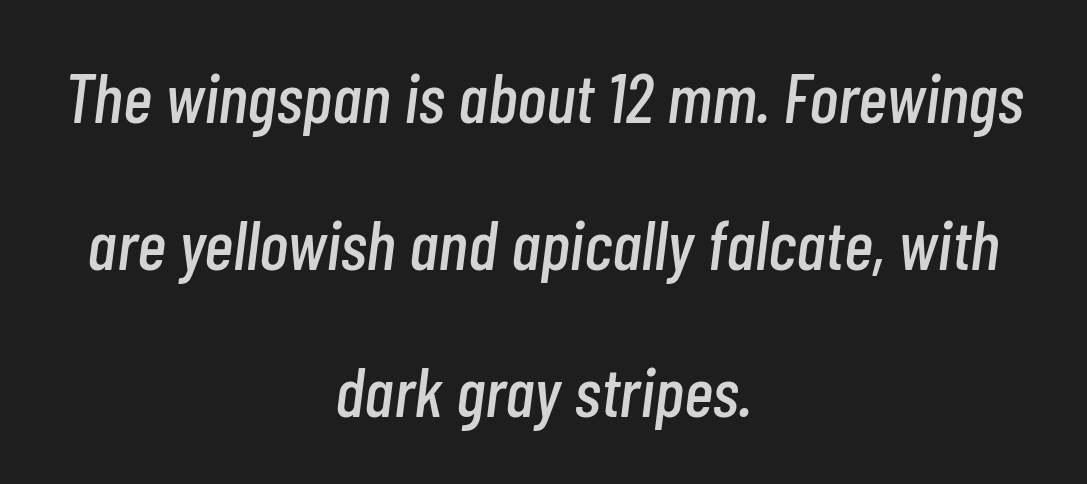
{"italic": "yes", "lean": "right", "slant_degrees": 7, "width": "condensed", "stroke_contrast": "low", "x_height": "medium", "monospaced": "no", "underline": "no", "align": "center", "line_spacing": "loose", "line_spacing_ratio": 2.1, "letter_spacing": "normal", "letter_spacing_em": 0.0, "glyph_px": 70}
